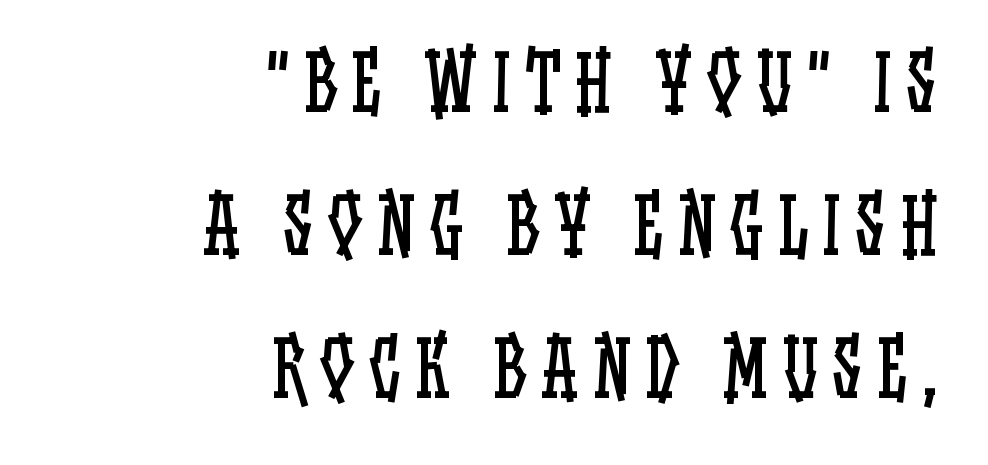
{"italic": "no", "bold": "no", "weight": "regular", "width": "condensed", "stroke_contrast": "low", "x_height": "large", "monospaced": "no", "underline": "no", "align": "right", "line_spacing_ratio": 1.88, "glyph_px": 76}
